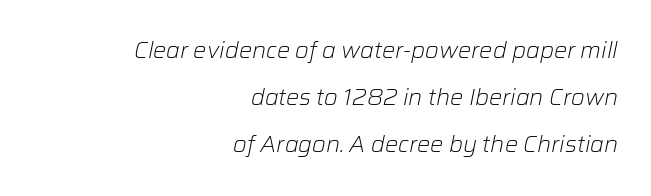
Inter-character spacing is left at the font's built-in metrics. The paragraph shown leans on its right margin. No word sits above an underline. Does the leading feel generous? Absolutely, it's lavish. This sample uses an oblique cut, with every glyph tilted off the vertical.
